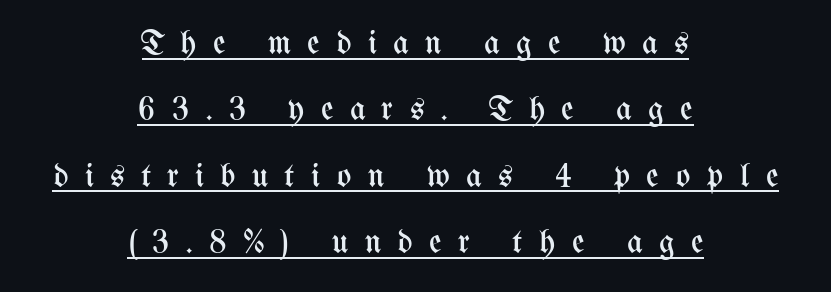
Decoration check: the copy is underlined. Look at the tracking — it's clearly loosened, letters drifting apart. This is not heavy type; no bold has been used. Here the designer chose a conventional face with non-uniform glyph widths. The compositor balanced each line on the midline. Loosely led — the rows are spread out.
